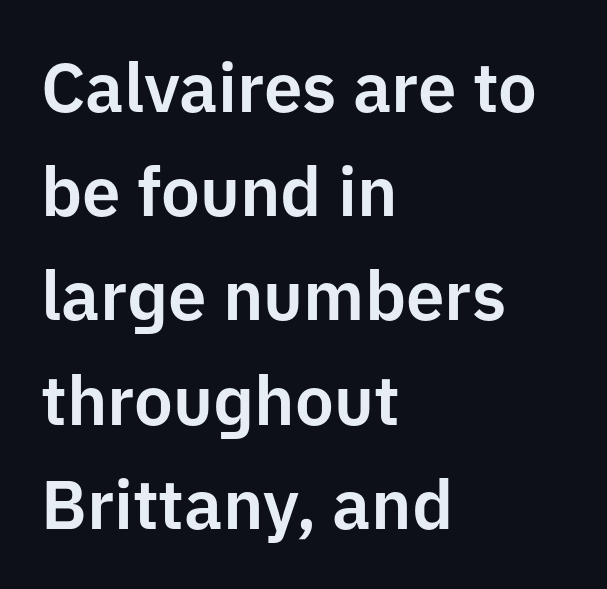
Q: Is the text italic (slanted)? A: No, it is upright.
Q: Is the typeface a serif or a sans-serif typeface? A: Sans-serif.
Q: Is the text underlined? A: No.
Q: How is the paragraph aligned? A: Left-aligned.
Q: Is the spacing between letters normal or unusually wide? A: Normal.
Q: Is the spacing between lines tight, normal or loose? A: Normal.
Q: Width (condensed, normal, or wide)? A: Normal.
Q: Stroke contrast? A: Low.
Q: x-height? A: Medium.
Q: Monospaced? A: No.
